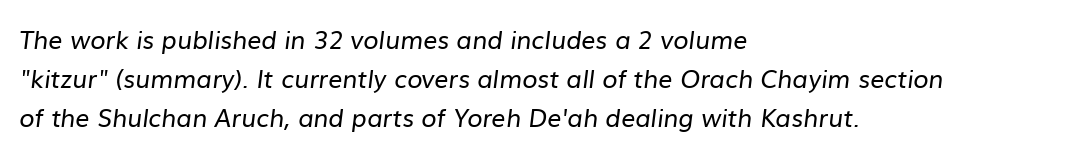
The image shows 25 px text type; set left-aligned, normal line spacing (1.57x), normal letter spacing, not underlined.
